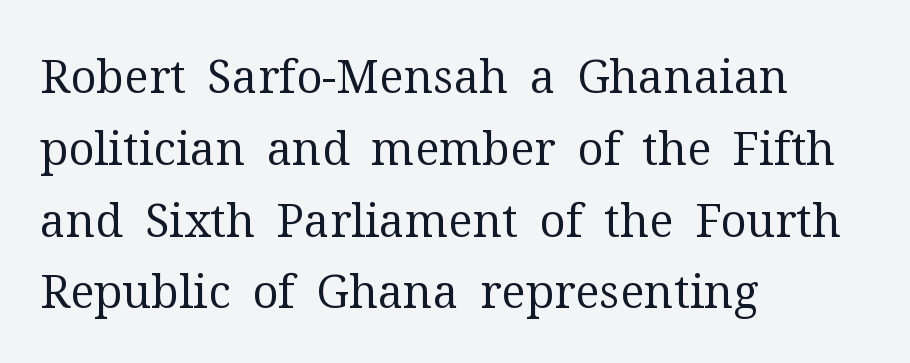
The image shows 46 px regular-weight serif type, upright; set left-aligned, normal line spacing (1.56x), normal letter spacing, not underlined; medium stroke contrast and a medium x-height.
